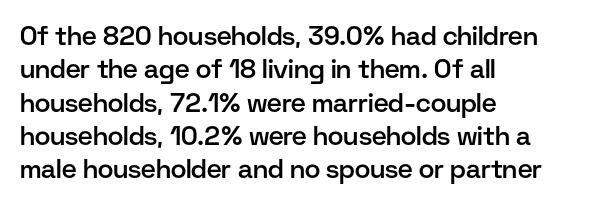
Q: Is the text bold? A: Semi-bold.
Q: Is the text italic (slanted)? A: No, it is upright.
Q: Is the text underlined? A: No.
Q: How is the paragraph aligned? A: Left-aligned.
Q: Is the spacing between letters normal or unusually wide? A: Normal.
Q: Is the spacing between lines tight, normal or loose? A: Normal.
